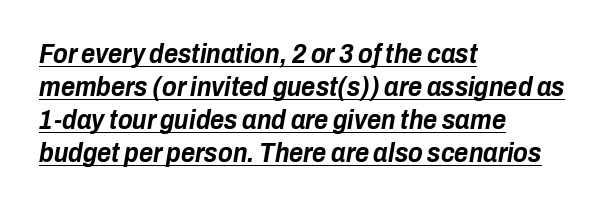
Thick stems and heavy bowls — unmistakably bold. The specimen includes a rule beneath the text block's lines. Inter-character spacing is left at the font's built-in metrics. The axis of the letterforms is tilted away from vertical.
